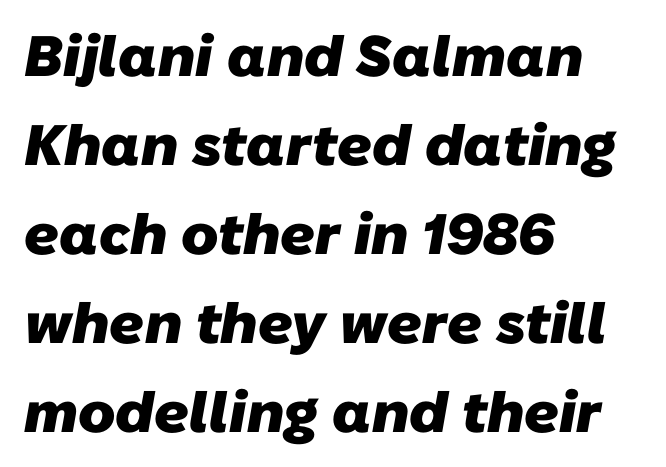
{"serif": "no", "bold": "yes", "weight": "heavy", "width": "normal", "stroke_contrast": "low", "x_height": "medium", "monospaced": "no", "underline": "no", "align": "left", "line_spacing": "normal", "line_spacing_ratio": 1.56, "letter_spacing": "normal", "letter_spacing_em": 0.0, "glyph_px": 57}
